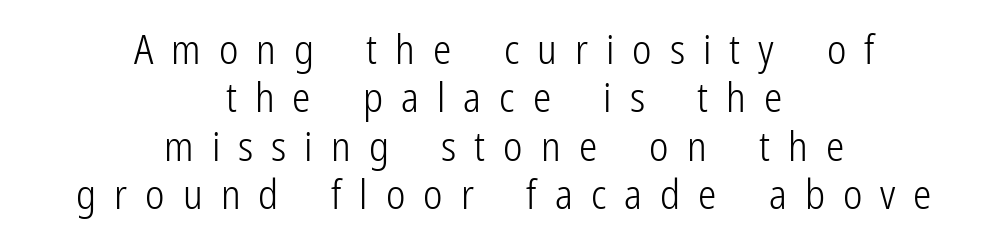
Letters have the restrained weight of plain body copy at most. Spacing verdict: proportional, widths tailored to each character. Has an underline been added? It has not. The type is letterspaced generously, with wide tracking. The letters stand straight up with perfectly vertical stems.
